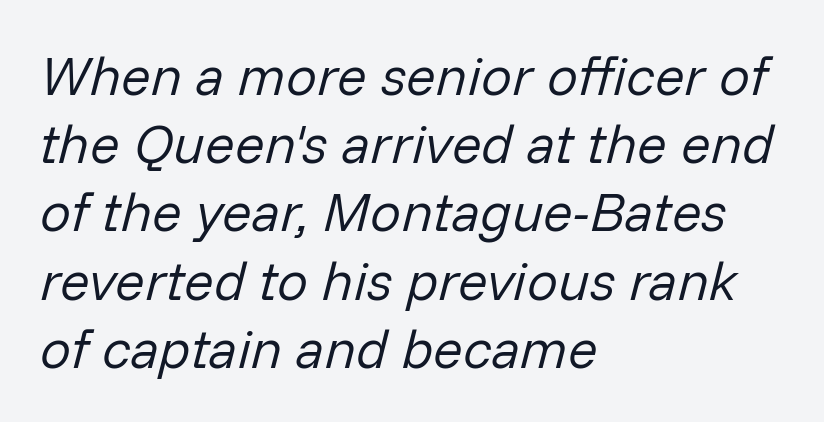
{"italic": "yes", "lean": "right", "slant_degrees": 14, "bold": "no", "weight": "regular", "width": "normal", "stroke_contrast": "low", "x_height": "medium", "monospaced": "no", "underline": "no", "align": "left", "line_spacing_ratio": 1.24, "letter_spacing": "normal", "letter_spacing_em": 0.0, "glyph_px": 55}
